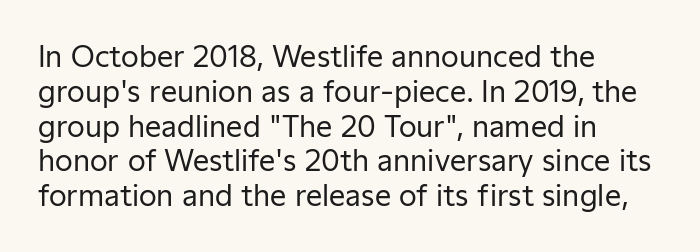
Font category for this specimen: sans-serif. The cut favours lightness, reaching ordinary text weight at its darkest. The type is set solid horizontally, with unmodified tracking. The letters stand straight up with perfectly vertical stems. The zone under the glyphs is completely vacant. Varying glyph widths throughout — classic text-font behaviour.
